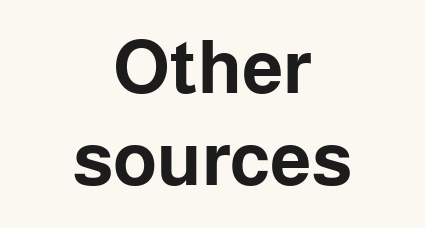
Q: Is the text bold? A: Yes.
Q: Is the text italic (slanted)? A: No, it is upright.
Q: Is the typeface a serif or a sans-serif typeface? A: Sans-serif.
Q: Is the text underlined? A: No.
Q: How is the paragraph aligned? A: Centered.
Q: Is the spacing between letters normal or unusually wide? A: Normal.
Q: Is the spacing between lines tight, normal or loose? A: Normal.
Q: Width (condensed, normal, or wide)? A: Normal.
Q: Stroke contrast? A: Low.
Q: x-height? A: Medium.
Q: Monospaced? A: No.
